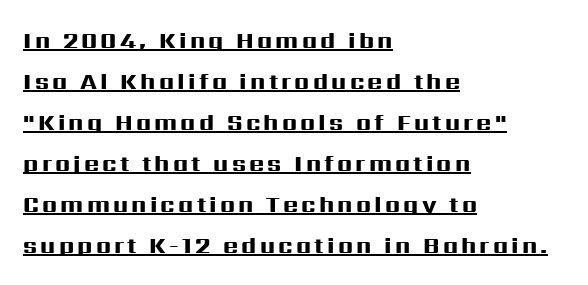
Q: Is the text bold? A: Yes.
Q: Is the text italic (slanted)? A: No, it is upright.
Q: Is the text underlined? A: Yes.
Q: How is the paragraph aligned? A: Left-aligned.
